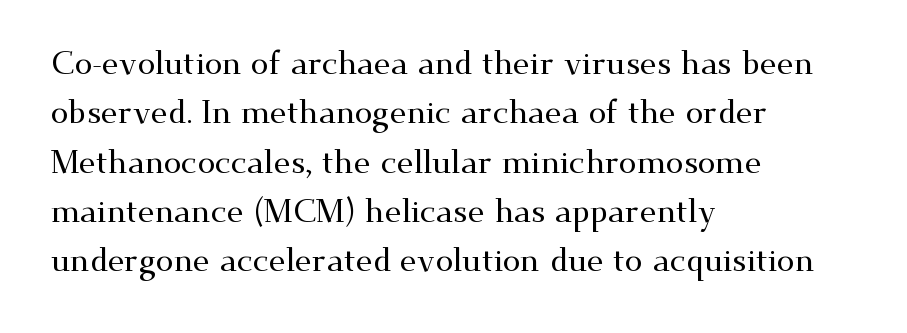
Q: Is the text italic (slanted)? A: No, it is upright.
Q: Is the typeface a serif or a sans-serif typeface? A: Serif.
Q: Is the text underlined? A: No.
Q: How is the paragraph aligned? A: Left-aligned.
Q: Is the spacing between letters normal or unusually wide? A: Normal.
Q: Is the spacing between lines tight, normal or loose? A: Normal.
Q: Width (condensed, normal, or wide)? A: Wide.
Q: Stroke contrast? A: Medium.
Q: x-height? A: Small.
Q: Monospaced? A: No.
